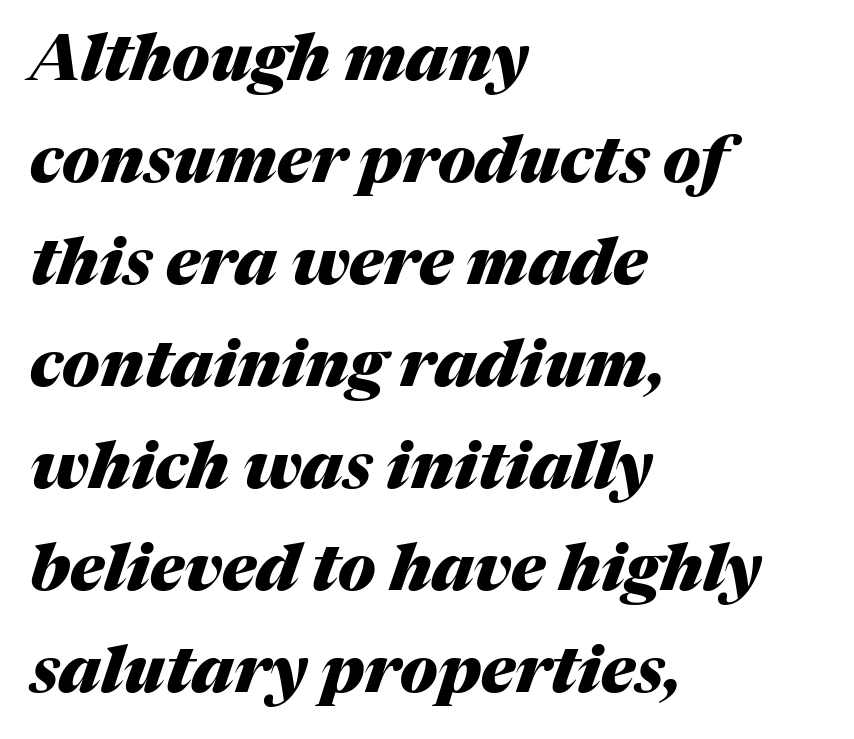
{"italic": "yes", "lean": "right", "slant_degrees": 17, "bold": "yes", "weight": "heavy", "width": "normal", "stroke_contrast": "medium", "x_height": "medium", "monospaced": "no", "underline": "no", "align": "left", "line_spacing": "normal", "line_spacing_ratio": 1.57, "letter_spacing": "normal", "letter_spacing_em": 0.0, "glyph_px": 65}
